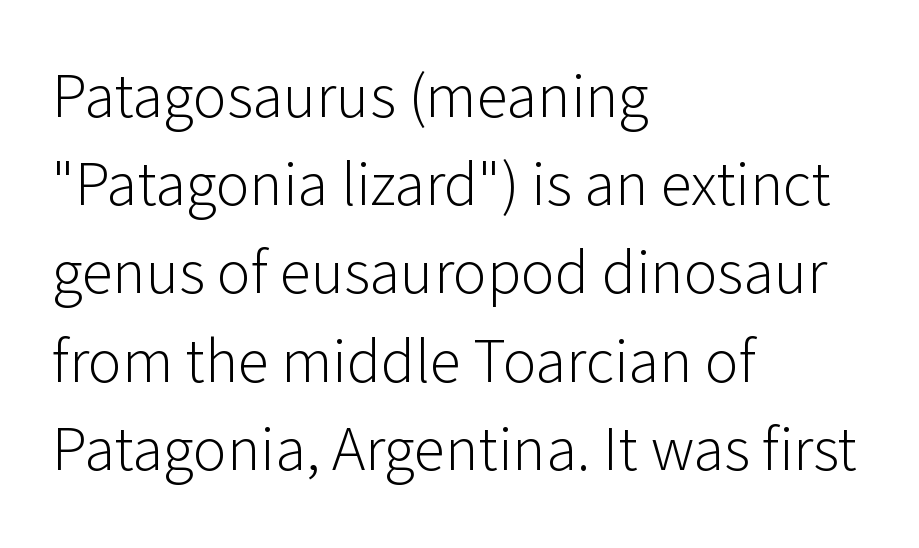
This sample keeps an unexceptional amount of space between lines. You can tell it's not italic because the verticals are truly vertical. The lines in this sample share a left origin and differ only in where they stop. Font category for this specimen: sans-serif. A clean baseline with only descenders dipping below it.
